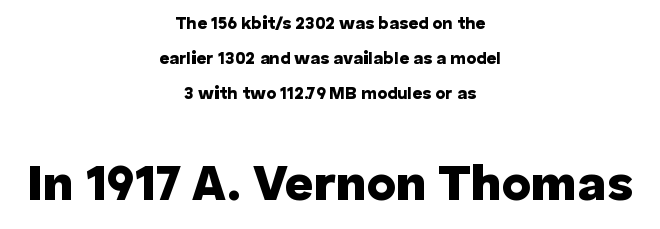
The image shows 50 px heavy sans-serif type, upright; set centered, loose line spacing (2.07x), normal letter spacing, not underlined; the second (bottom) block is 2.94x larger; low stroke contrast and a medium x-height.
